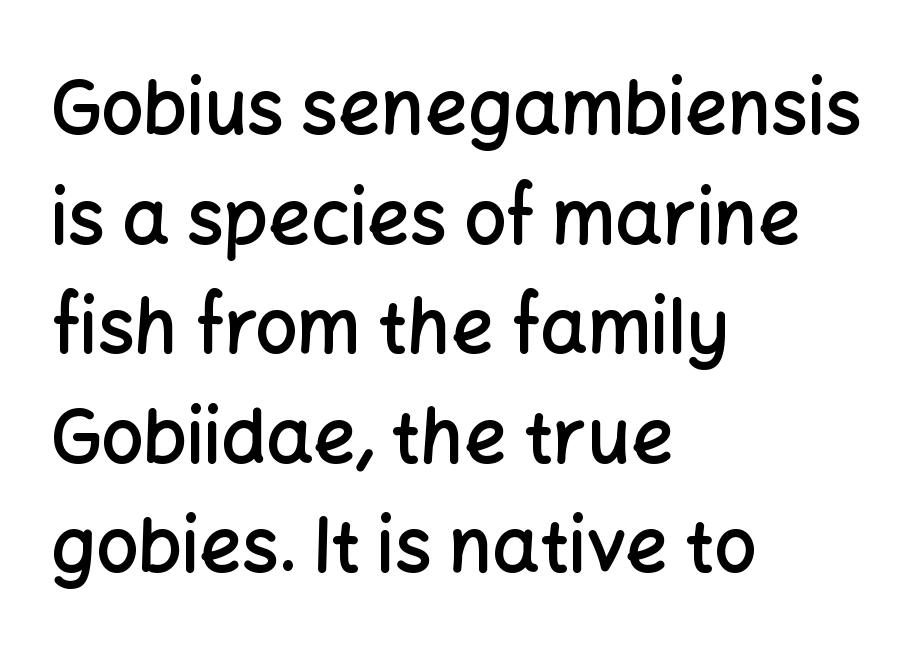
A typesetter would call this zero additional tracking. Casual observation: everything's shoved over to the left. Posture: vertical. Horizontal bands of white between lines are of average thickness.
